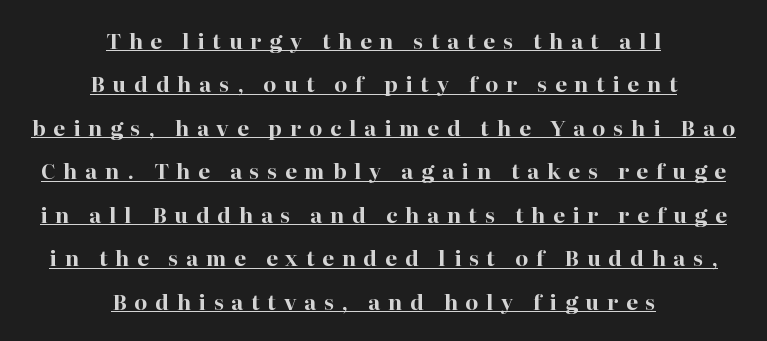
The axis of the letterforms is exactly vertical. These lines stand farther apart than default settings would place them. Students, observe the line beneath the letters — that is underlining. Chunky letters — that's bold for sure.
